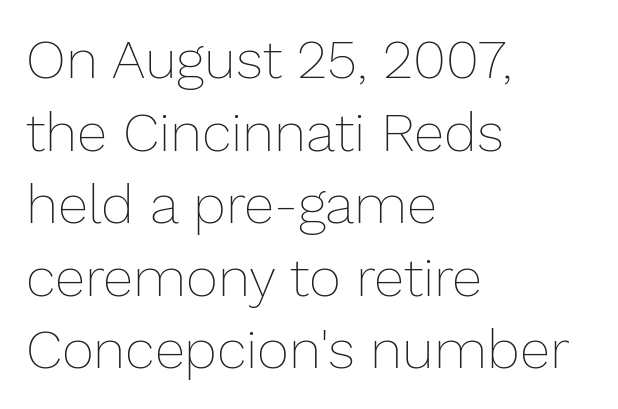
Q: Is the text bold? A: No.
Q: Is the text italic (slanted)? A: No, it is upright.
Q: Is the text underlined? A: No.
Q: How is the paragraph aligned? A: Left-aligned.
Q: Is the spacing between letters normal or unusually wide? A: Normal.
Q: Is the spacing between lines tight, normal or loose? A: Normal.
Q: Width (condensed, normal, or wide)? A: Normal.
Q: Stroke contrast? A: Low.
Q: x-height? A: Medium.
Q: Monospaced? A: No.
